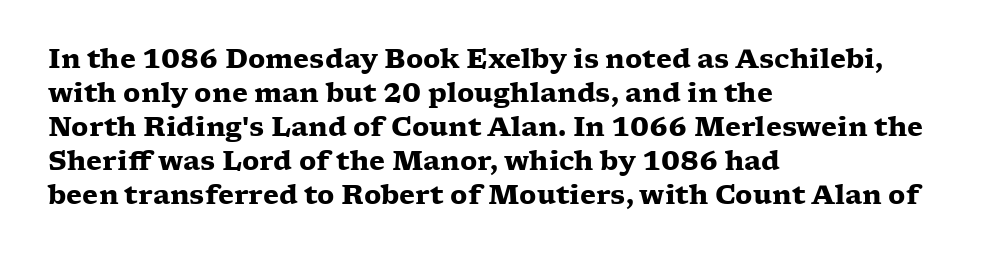
Q: Is the text bold? A: Yes.
Q: Is the text italic (slanted)? A: No, it is upright.
Q: Is the text underlined? A: No.
Q: How is the paragraph aligned? A: Left-aligned.
Q: Is the spacing between letters normal or unusually wide? A: Normal.
Q: Is the spacing between lines tight, normal or loose? A: Normal.
